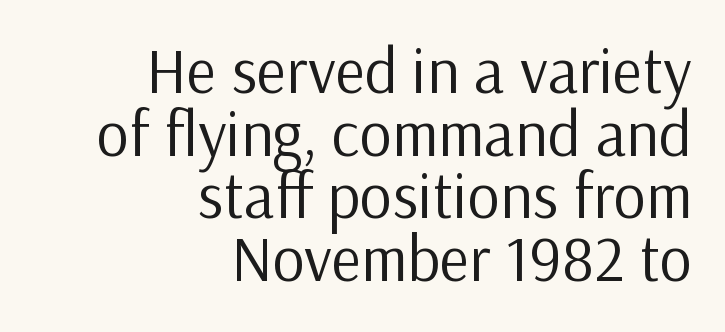
The face used here is proportionally spaced, like ordinary book or web type. A roman cut, with each character standing at attention. Line ends are locked; line starts wander. The typesetting does not lean heavy: it is not bold. How are the letters spaced? Ordinarily, with no added tracking. Vertically, the passage feels compressed, each row crowding the next.
